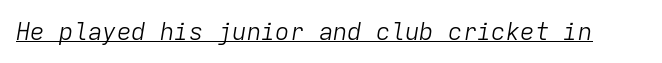
Compared with ordinary roman type, these characters are visibly tilted. The strokes carry an ordinary text weight at most. Caption: standard tracking, unaltered. A baseline rule has been typeset under these characters.
